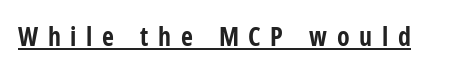
The image shows 26 px bold type, upright; set unusually wide letter spacing (+0.37 em), underlined.
